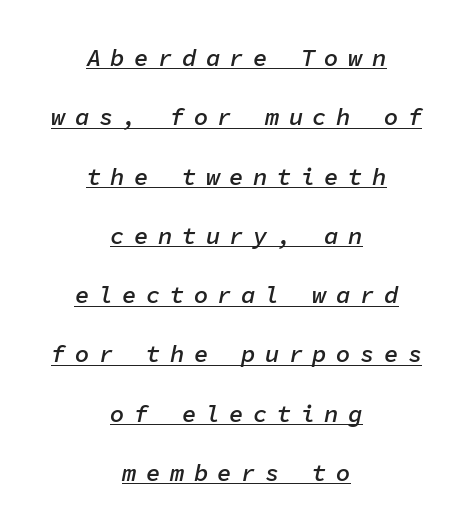
A typesetter would call this heavily tracked-out type. The glyphs have the mass of a demibold cut, below bold. You can tell it's italic because the verticals aren't actually vertical. Students, observe the line beneath the letters — that is underlining. A centered setting, common on invitations and titles, is used for this passage.
